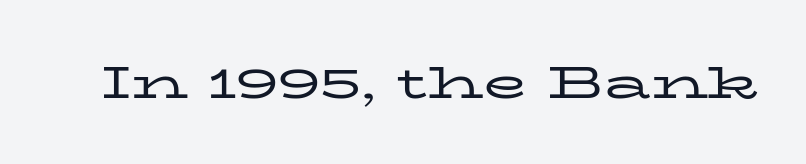
The image shows 45 px regular-weight, wide serif type, upright; set normal letter spacing, not underlined; low stroke contrast and a medium x-height.
